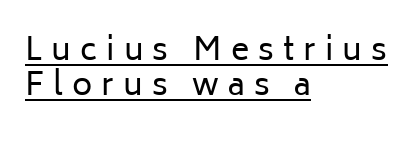
Horizontal alignment here is leftward, the default for most running prose. Font category for this specimen: sans-serif. Look at the tracking — it's clearly loosened, letters drifting apart. Is this a fixed-width face? No — the glyphs have proportional, varying widths. In terms of leading, this rendering errs on the cramped side.
